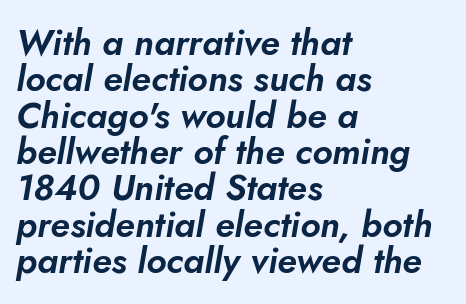
Q: Is the text italic (slanted)? A: Yes, it leans right by about 5 degrees.
Q: Is the text underlined? A: No.
Q: How is the paragraph aligned? A: Left-aligned.
Q: Is the spacing between letters normal or unusually wide? A: Normal.
Q: Is the spacing between lines tight, normal or loose? A: Tight.
Q: Width (condensed, normal, or wide)? A: Normal.
Q: Stroke contrast? A: Low.
Q: x-height? A: Small.
Q: Monospaced? A: No.
